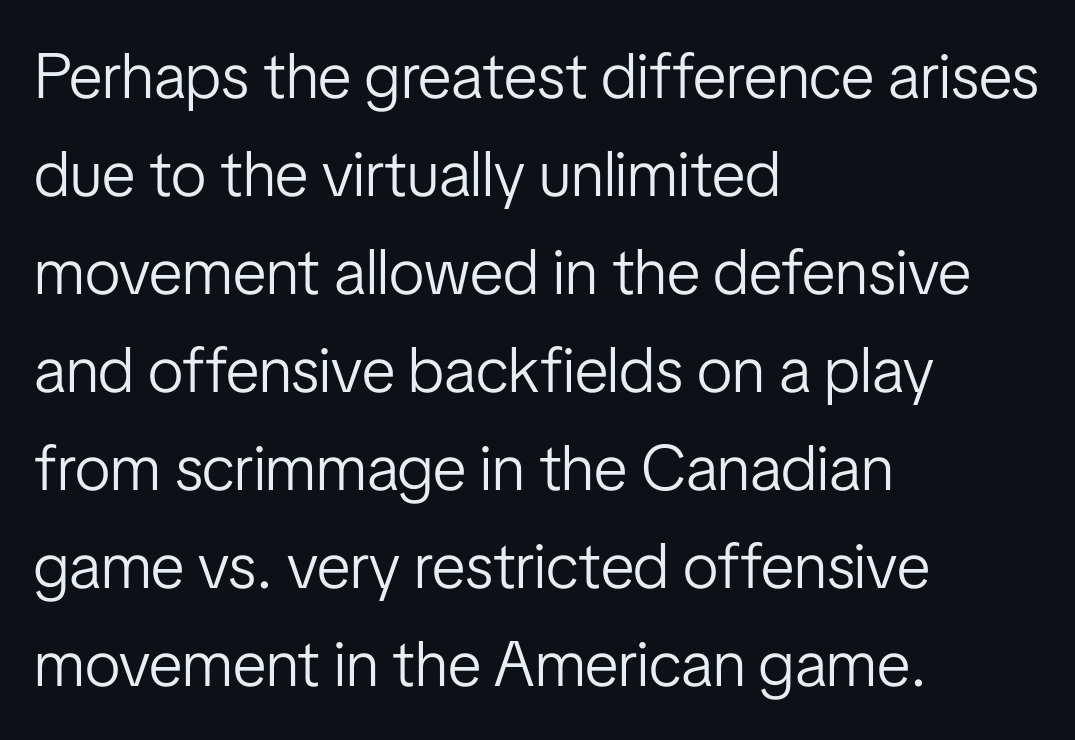
Summary of weight: not heavy and not bold. Every character sits straight up, as roman type does. Letterform terminals end flat and unadorned throughout the passage. Each new line begins a customary step beneath the previous one. Each row of text sits above clean, open space.
